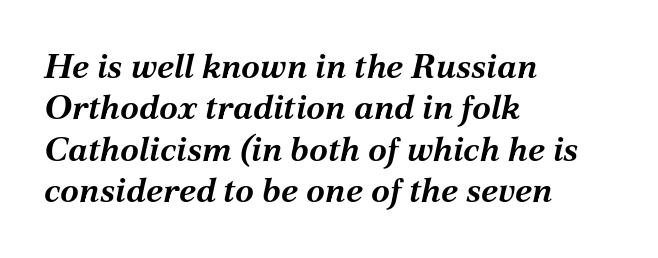
Q: Is the text bold? A: Yes.
Q: Is the text italic (slanted)? A: Yes, it leans right by about 12 degrees.
Q: Is the text underlined? A: No.
Q: How is the paragraph aligned? A: Left-aligned.
Q: Is the spacing between letters normal or unusually wide? A: Normal.
Q: Width (condensed, normal, or wide)? A: Normal.
Q: Stroke contrast? A: Medium.
Q: x-height? A: Medium.
Q: Monospaced? A: No.
